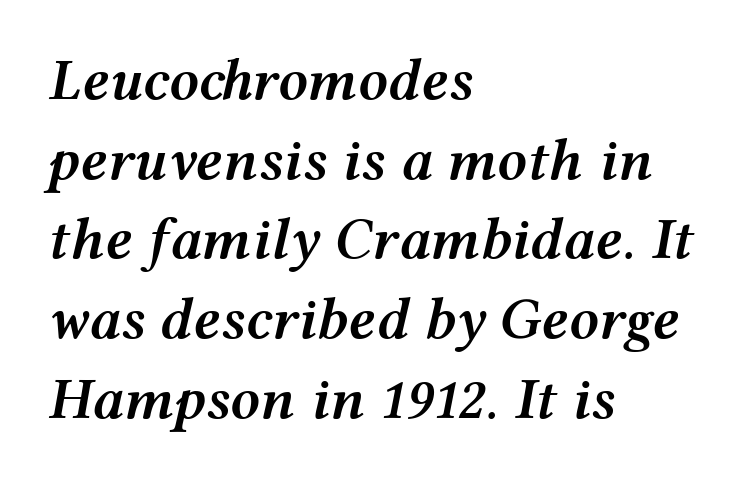
Typeset ragged right — the left edge is the straight one. Look at the stroke-to-counter ratio: somewhat heavy, a semibold. Character widths vary here, with narrow letters taking less room than wide ones. Does the leading feel generous? No, just average. Only glyphs here, with clear space below each row. Every character sits at an angle, as italics do.
